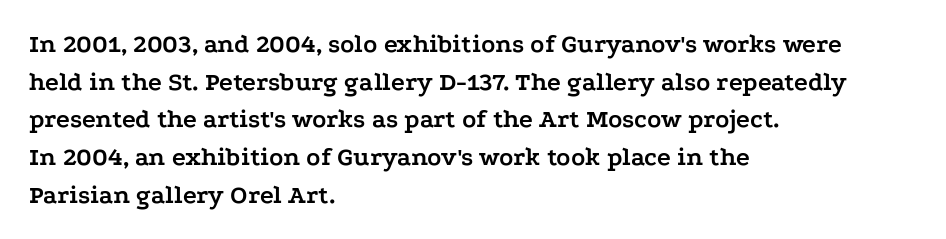
On the weight axis this lands at bold, roughly 700. Words float on clear page, feet unadorned. Interline gaps are of average width in this sample. The rendering keeps characters at their native spacing. In terms of posture, this sample is upright.
